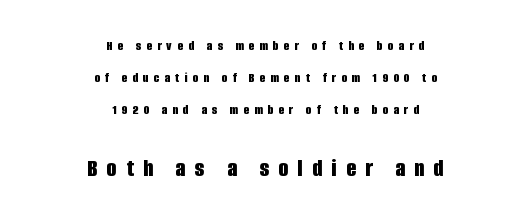
{"italic": "no", "bold": "yes", "underline": "no", "align": "center", "line_spacing": "loose", "line_spacing_ratio": 2.28, "letter_spacing": "wide", "letter_spacing_em": 0.38, "larger_block": "second", "size_ratio": 1.79, "glyph_px": 25}
